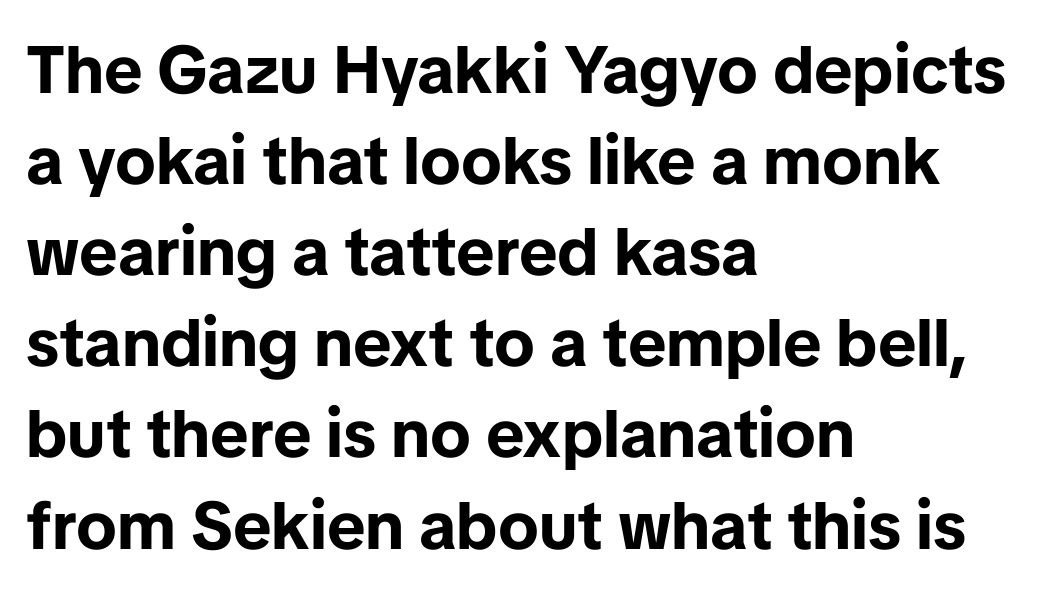
Does the weight exceed regular? Yes, all the way to bold. In terms of letterspacing, this is plain default setting. The rendering shows plain stroke endings on the letterforms — a sans-serif design. Proportional: the letters do not fall into vertical columns.
